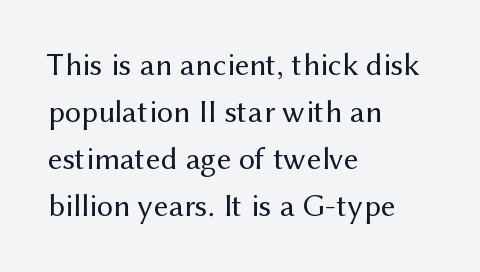
The image shows 32 px regular-weight sans-serif type, upright; set left-aligned, normal line spacing (1.47x), normal letter spacing, not underlined; medium stroke contrast and a medium x-height.
